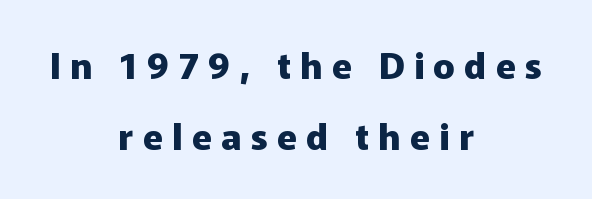
Q: Is the text bold? A: Yes.
Q: Is the text italic (slanted)? A: No, it is upright.
Q: Is the typeface a serif or a sans-serif typeface? A: Sans-serif.
Q: Is the text underlined? A: No.
Q: How is the paragraph aligned? A: Centered.
Q: Is the spacing between letters normal or unusually wide? A: Unusually wide.
Q: Is the spacing between lines tight, normal or loose? A: Loose.
Q: Width (condensed, normal, or wide)? A: Normal.
Q: Stroke contrast? A: Low.
Q: x-height? A: Medium.
Q: Monospaced? A: No.
